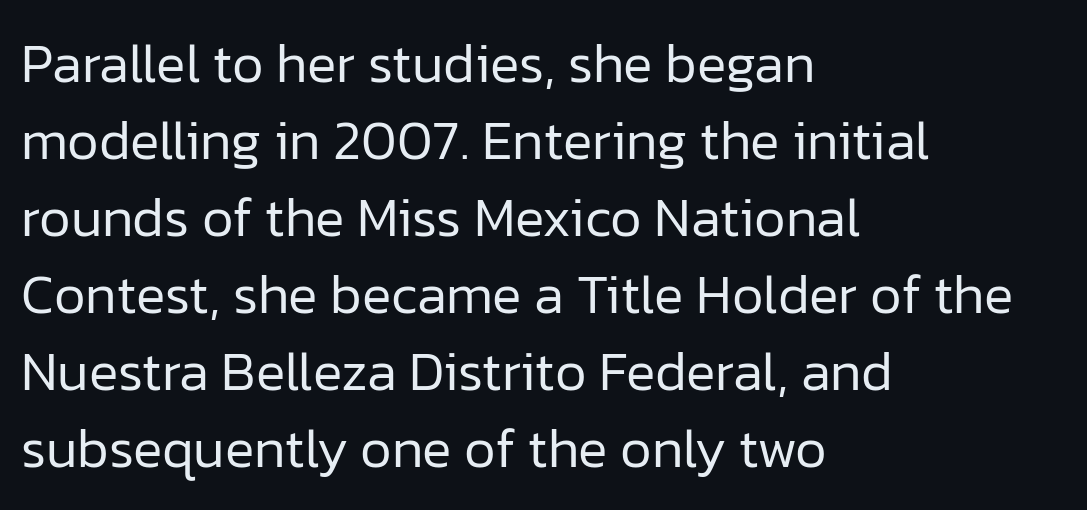
{"serif": "no", "italic": "no", "bold": "no", "weight": "regular", "width": "normal", "stroke_contrast": "low", "x_height": "medium", "monospaced": "no", "underline": "no", "align": "left", "line_spacing": "normal", "line_spacing_ratio": 1.4, "letter_spacing": "normal", "letter_spacing_em": 0.0, "glyph_px": 55}
